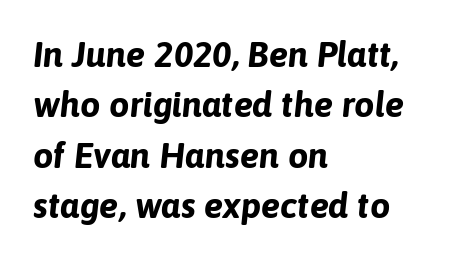
The passage shown is typed in a proportional face where columns would drift. Quick note: underline off. Leading matches the norm, producing a regular column. The paragraph has a hard left edge and a soft right edge. Set as a true bold cut, around the 700 mark.
